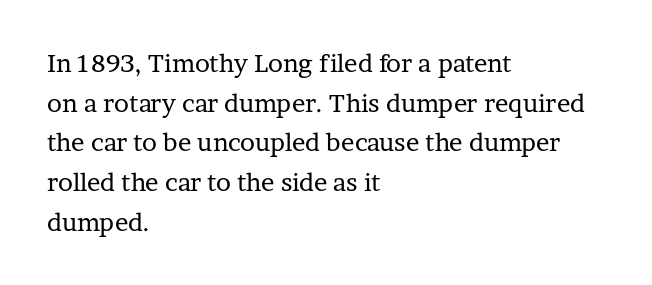
No italicization has been applied; the sample stays upright. Which margin do the lines hug? The left one — the right edge is uneven. Interline gaps are of average width in this sample. Descender tails drop into unmarked territory.
